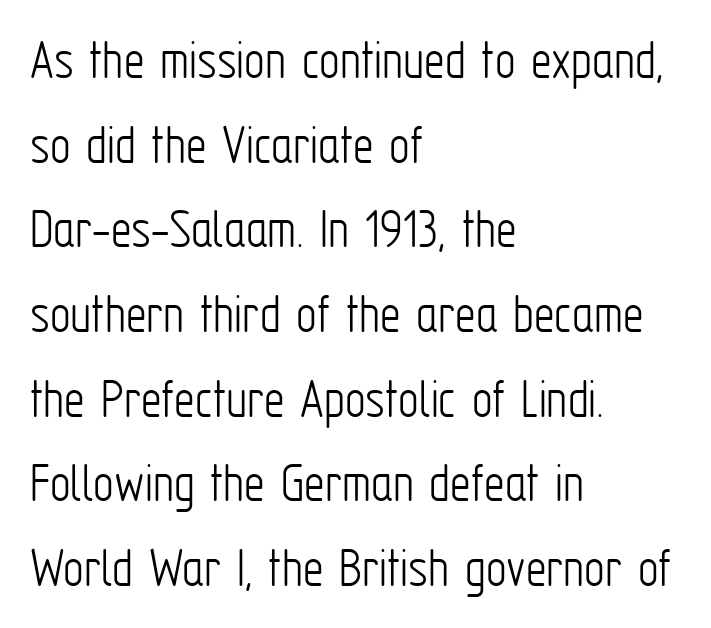
Q: Is the text bold? A: No.
Q: Is the text italic (slanted)? A: No, it is upright.
Q: Is the typeface a serif or a sans-serif typeface? A: Sans-serif.
Q: Is the text underlined? A: No.
Q: How is the paragraph aligned? A: Left-aligned.
Q: Is the spacing between letters normal or unusually wide? A: Normal.
Q: Is the spacing between lines tight, normal or loose? A: Normal.
Q: Width (condensed, normal, or wide)? A: Condensed.
Q: Stroke contrast? A: Low.
Q: x-height? A: Medium.
Q: Monospaced? A: No.
